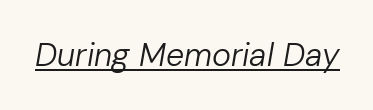
Q: Is the text bold? A: No.
Q: Is the text italic (slanted)? A: Yes, it leans right by about 10 degrees.
Q: Is the text underlined? A: Yes.
Q: Is the spacing between letters normal or unusually wide? A: Normal.
Q: Width (condensed, normal, or wide)? A: Normal.
Q: Stroke contrast? A: Low.
Q: x-height? A: Medium.
Q: Monospaced? A: No.
